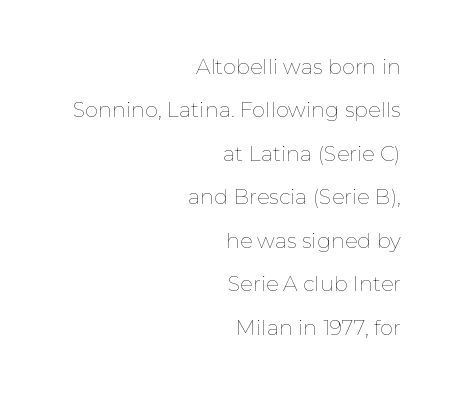
The image shows 21 px text type, upright; set right-aligned, loose line spacing (2.07x), normal letter spacing, not underlined.
